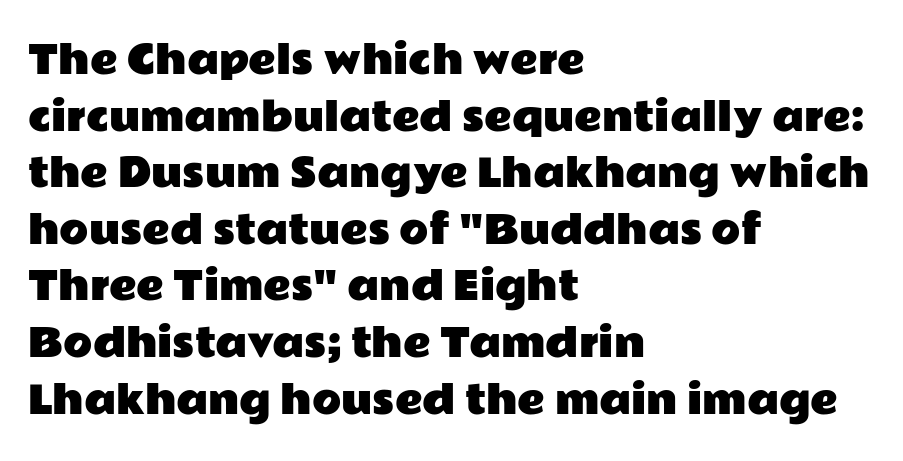
{"serif": "no", "italic": "no", "width": "wide", "stroke_contrast": "low", "x_height": "medium", "monospaced": "no", "underline": "no", "align": "left", "line_spacing": "normal", "line_spacing_ratio": 1.49, "letter_spacing": "normal", "letter_spacing_em": 0.0, "glyph_px": 38}
